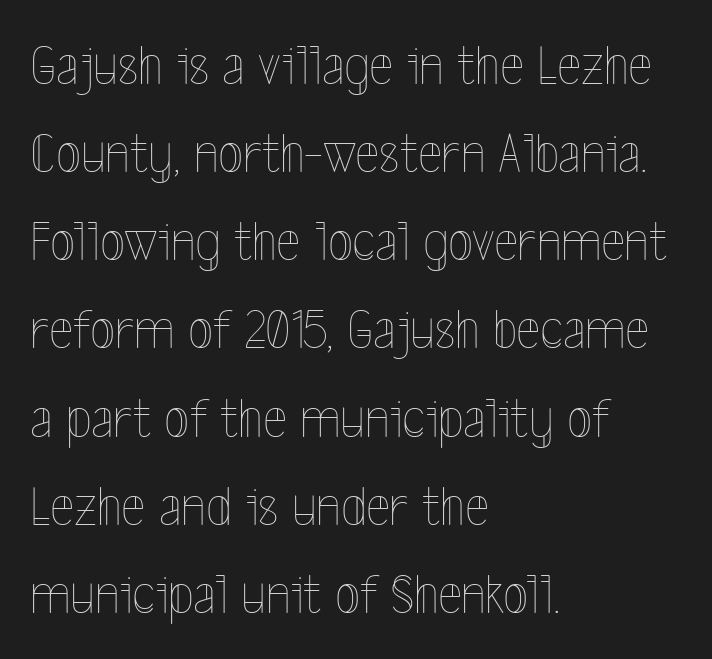
{"italic": "no", "bold": "no", "weight": "thin", "width": "condensed", "x_height": "medium", "monospaced": "no", "underline": "no", "align": "left", "line_spacing": "normal", "line_spacing_ratio": 1.52, "letter_spacing": "normal", "letter_spacing_em": 0.0, "glyph_px": 58}
